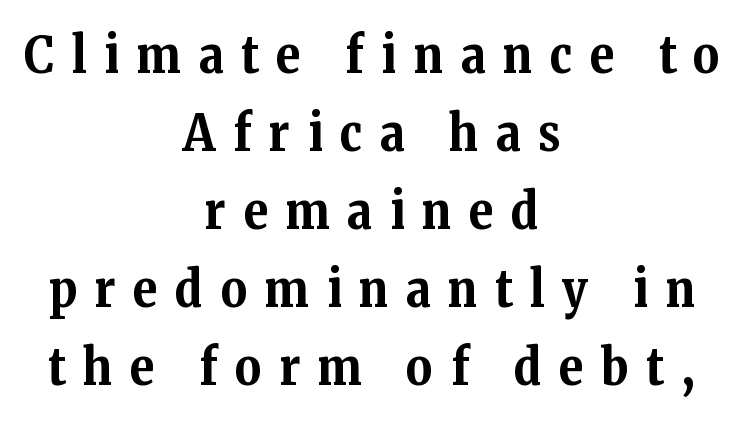
Compared with typical paragraphs, the rows here are spaced about the same. As a designer I'd log this as weight 700, bold. The gaps between neighbouring characters are conspicuously large. The font family rendered here belongs to the serif group.
